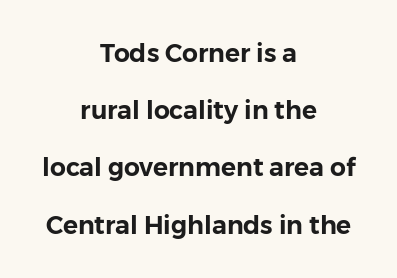
The image shows 25 px text type, upright; set centered, loose line spacing (2.29x), normal letter spacing, not underlined.
